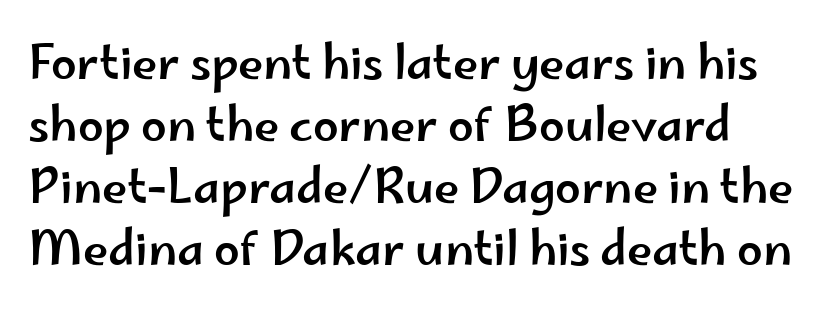
{"serif": "no", "italic": "no", "width": "wide", "stroke_contrast": "low", "x_height": "small", "monospaced": "no", "underline": "no", "line_spacing": "normal", "line_spacing_ratio": 1.35, "letter_spacing": "normal", "letter_spacing_em": 0.0, "glyph_px": 46}
